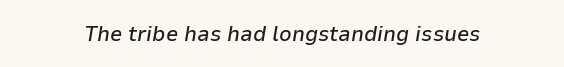
Q: Is the text italic (slanted)? A: Yes, it leans right by about 9 degrees.
Q: Is the text underlined? A: No.
Q: Is the spacing between letters normal or unusually wide? A: Normal.
